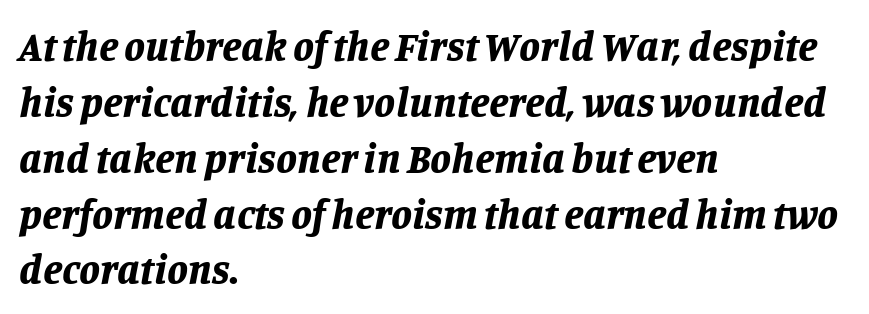
Q: Is the text bold? A: Yes.
Q: Is the text italic (slanted)? A: Yes, it leans right by about 11 degrees.
Q: Is the text underlined? A: No.
Q: How is the paragraph aligned? A: Left-aligned.
Q: Is the spacing between letters normal or unusually wide? A: Normal.
Q: Is the spacing between lines tight, normal or loose? A: Normal.
Q: Width (condensed, normal, or wide)? A: Normal.
Q: Stroke contrast? A: Low.
Q: x-height? A: Large.
Q: Monospaced? A: No.
